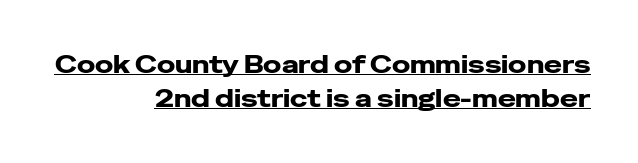
The lines in this sample share a right terminus and differ only in where they begin. What's the leading like? Ordinary, nothing unusual. In terms of posture, this sample is upright. The gaps between neighbouring characters are ordinary and unremarkable. Students, observe the line beneath the letters — that is underlining.
